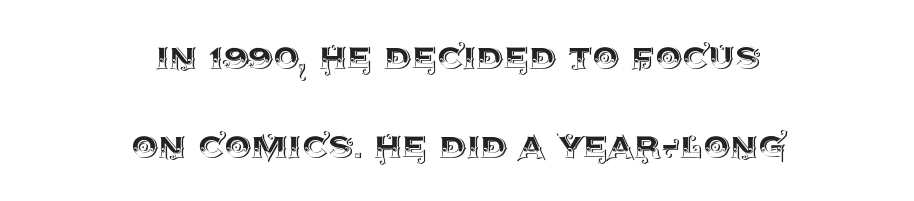
Tall strokes in this sample are plumb rather than angled. Line starts and ends both wander, symmetrically. Between one letter and the next there's only the usual sliver of space. The letters advance in unequal steps, a hallmark of proportional type.
